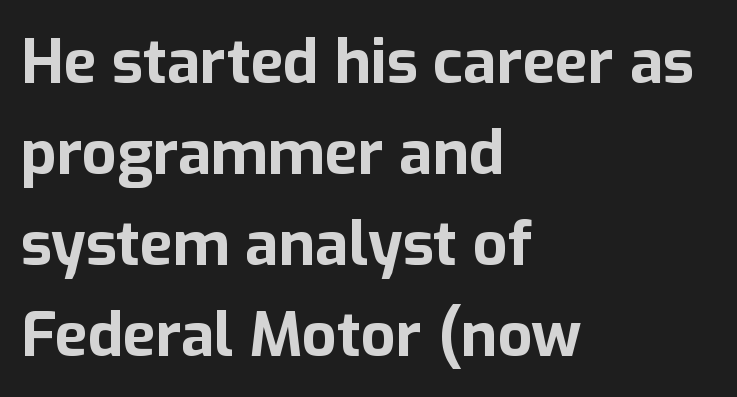
Q: Is the text bold? A: Yes.
Q: Is the text italic (slanted)? A: No, it is upright.
Q: Is the typeface a serif or a sans-serif typeface? A: Sans-serif.
Q: Is the text underlined? A: No.
Q: How is the paragraph aligned? A: Left-aligned.
Q: Is the spacing between letters normal or unusually wide? A: Normal.
Q: Is the spacing between lines tight, normal or loose? A: Normal.
Q: Width (condensed, normal, or wide)? A: Normal.
Q: Stroke contrast? A: Low.
Q: x-height? A: Medium.
Q: Monospaced? A: No.
